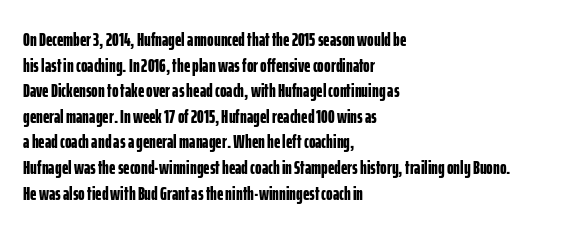
{"italic": "no", "bold": "yes", "underline": "no", "align": "left", "line_spacing": "normal", "line_spacing_ratio": 1.28, "letter_spacing": "normal", "letter_spacing_em": 0.0, "glyph_px": 20}
